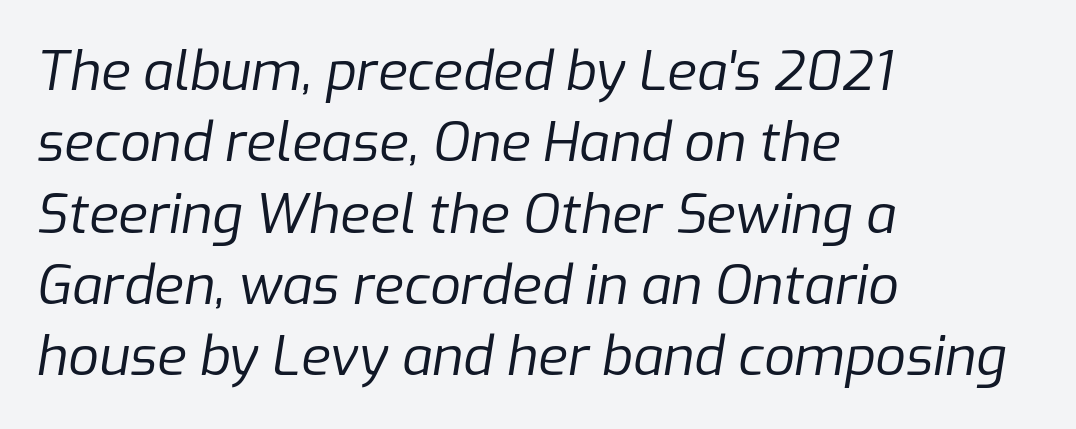
The image shows 54 px regular-weight type, italic (leaning right); set left-aligned, normal line spacing (1.32x), normal letter spacing, not underlined; low stroke contrast and a medium x-height.
